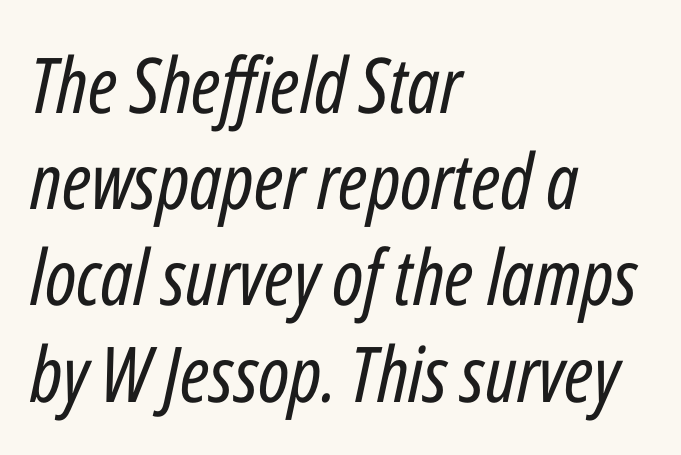
The image shows 77 px regular-weight, condensed type, italic (leaning right); set left-aligned, normal line spacing (1.25x), normal letter spacing, not underlined; low stroke contrast and a medium x-height.
